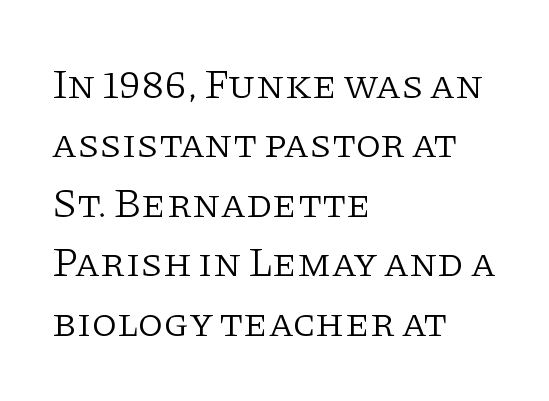
Think standard paragraph weight, or any step lighter than that. The font's upright variant was chosen for this text. The characters display serif detailing at their extremities. Regular leading. Varying glyph widths throughout — classic text-font behaviour.
